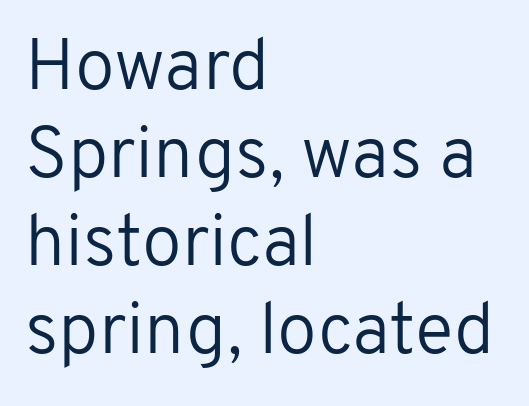
The space beneath each line is pristine and unruled. Nothing sits at the stroke ends, so this counts as sans-serif. Ascenders rise straight up at ninety degrees. This is not heavy type; no bold has been used.
